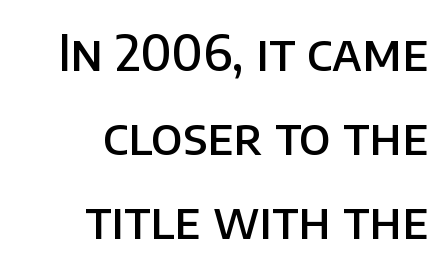
Q: Is the text bold? A: Semi-bold.
Q: Is the text italic (slanted)? A: No, it is upright.
Q: Is the typeface a serif or a sans-serif typeface? A: Sans-serif.
Q: Is the text underlined? A: No.
Q: How is the paragraph aligned? A: Right-aligned.
Q: Is the spacing between letters normal or unusually wide? A: Normal.
Q: Width (condensed, normal, or wide)? A: Normal.
Q: Stroke contrast? A: Low.
Q: x-height? A: Large.
Q: Monospaced? A: No.
